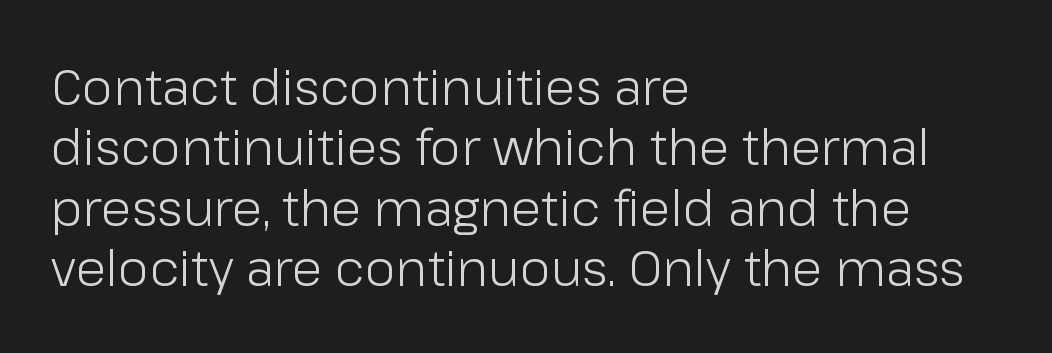
The image shows 50 px light sans-serif type, upright; set left-aligned, line spacing 1.21x, normal letter spacing, not underlined; low stroke contrast and a medium x-height.
